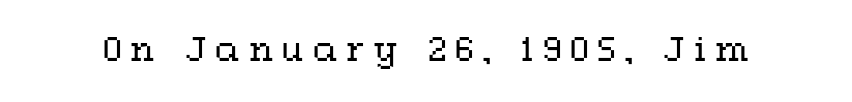
Q: Is the text bold? A: No.
Q: Is the text italic (slanted)? A: No, it is upright.
Q: Is the text underlined? A: No.
Q: Is the spacing between letters normal or unusually wide? A: Unusually wide.
Q: Width (condensed, normal, or wide)? A: Wide.
Q: Stroke contrast? A: Medium.
Q: x-height? A: Medium.
Q: Monospaced? A: No.
